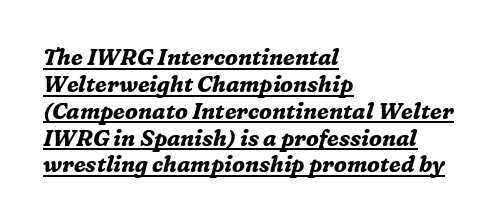
{"italic": "yes", "lean": "right", "slant_degrees": 16, "bold": "yes", "underline": "yes", "align": "left", "line_spacing_ratio": 1.22, "letter_spacing": "normal", "letter_spacing_em": 0.0, "glyph_px": 22}
